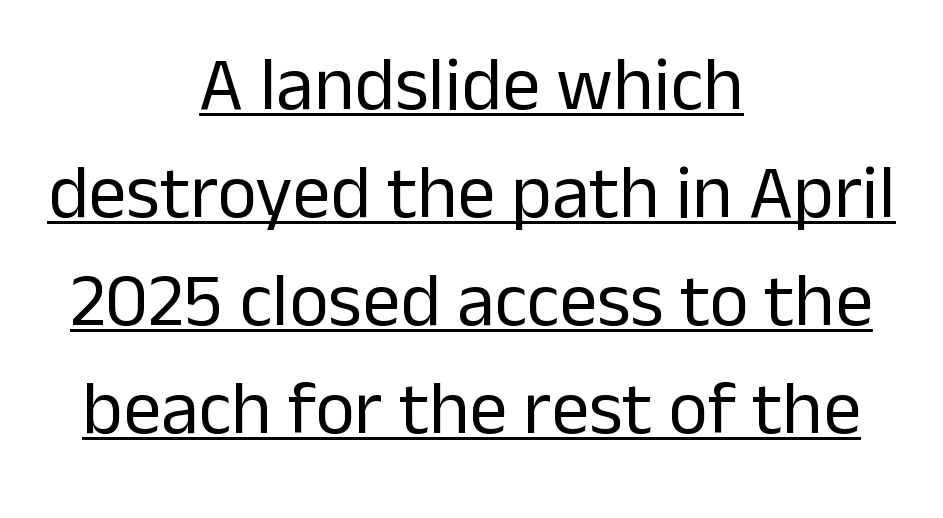
The image shows 76 px regular-weight sans-serif type, upright; set centered, normal line spacing (1.42x), normal letter spacing, underlined; low stroke contrast and a medium x-height.
